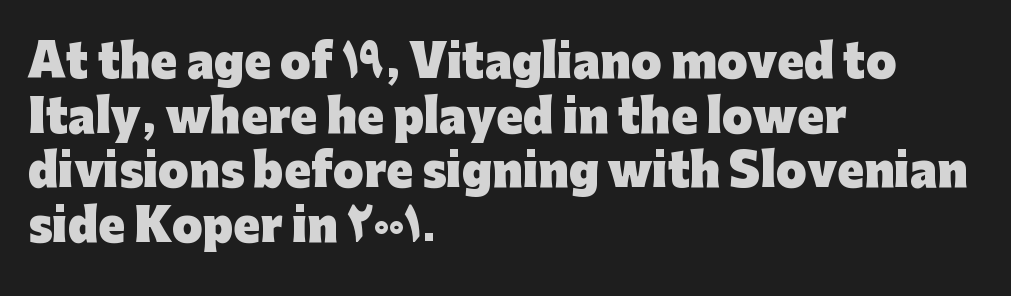
Q: Is the text bold? A: Yes.
Q: Is the text italic (slanted)? A: No, it is upright.
Q: Is the typeface a serif or a sans-serif typeface? A: Sans-serif.
Q: Is the text underlined? A: No.
Q: How is the paragraph aligned? A: Left-aligned.
Q: Is the spacing between letters normal or unusually wide? A: Normal.
Q: Width (condensed, normal, or wide)? A: Normal.
Q: Stroke contrast? A: Low.
Q: x-height? A: Medium.
Q: Monospaced? A: No.
